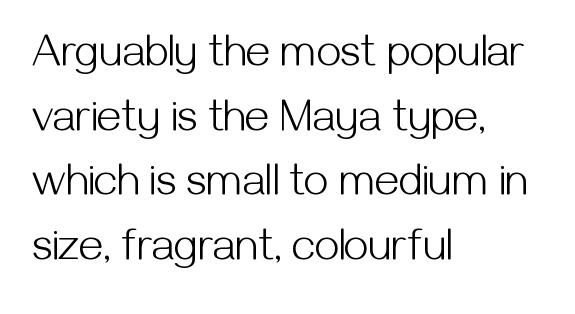
The image shows 44 px light sans-serif type, upright; set left-aligned, normal line spacing (1.47x), normal letter spacing, not underlined; medium stroke contrast and a medium x-height.
